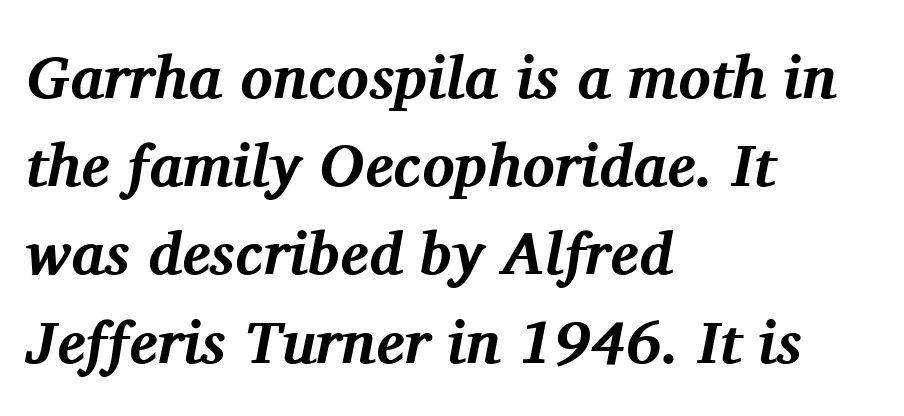
Q: Is the text bold? A: Yes.
Q: Is the text italic (slanted)? A: Yes, it leans right by about 11 degrees.
Q: Is the typeface a serif or a sans-serif typeface? A: Serif.
Q: Is the text underlined? A: No.
Q: How is the paragraph aligned? A: Left-aligned.
Q: Is the spacing between letters normal or unusually wide? A: Normal.
Q: Is the spacing between lines tight, normal or loose? A: Normal.
Q: Width (condensed, normal, or wide)? A: Normal.
Q: Stroke contrast? A: Medium.
Q: x-height? A: Medium.
Q: Monospaced? A: No.
